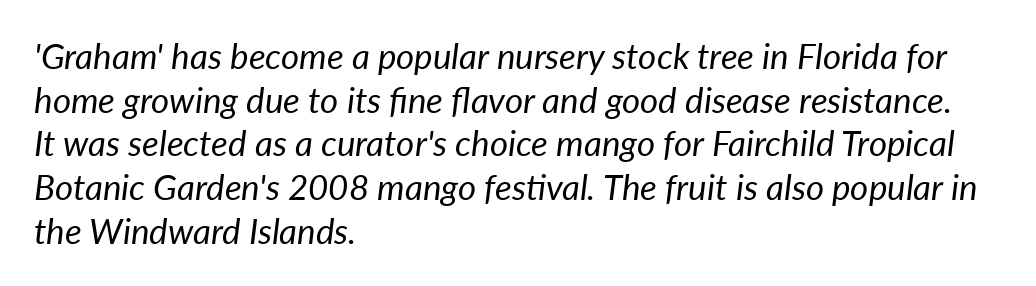
The image shows 35 px regular-weight type, italic (leaning right); set left-aligned, normal line spacing (1.25x), normal letter spacing, not underlined; low stroke contrast and a medium x-height.
